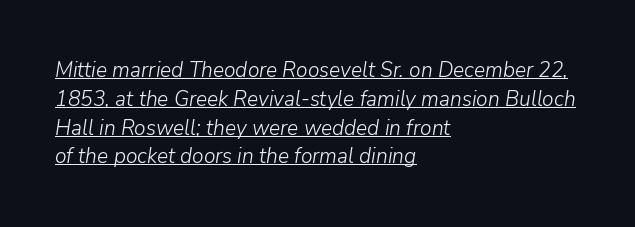
The image shows 21 px text type, italic (leaning right); set left-aligned, normal line spacing (1.37x), normal letter spacing, underlined.
